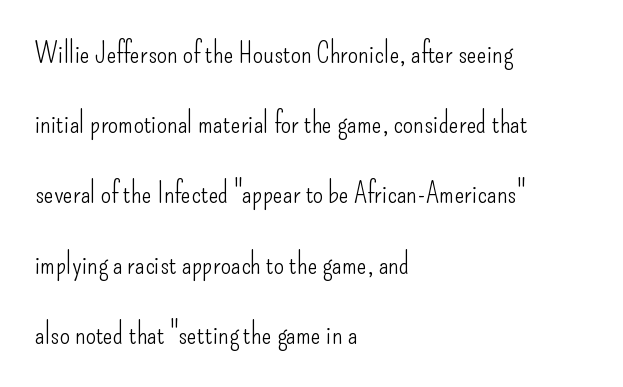
{"serif": "no", "italic": "no", "bold": "no", "weight": "light", "width": "condensed", "stroke_contrast": "low", "x_height": "small", "monospaced": "no", "underline": "no", "align": "left", "line_spacing": "loose", "line_spacing_ratio": 2.42, "letter_spacing": "normal", "letter_spacing_em": 0.0, "glyph_px": 29}
